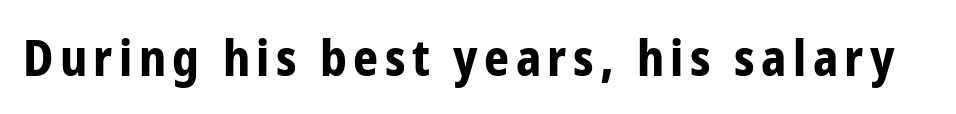
{"serif": "no", "italic": "no", "bold": "yes", "weight": "bold", "width": "condensed", "stroke_contrast": "low", "x_height": "medium", "monospaced": "no", "underline": "no", "glyph_px": 49}
